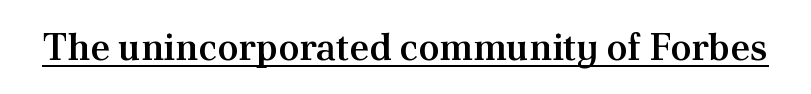
The image shows 38 px semibold serif type, upright; set normal letter spacing, underlined; medium stroke contrast and a small x-height.
